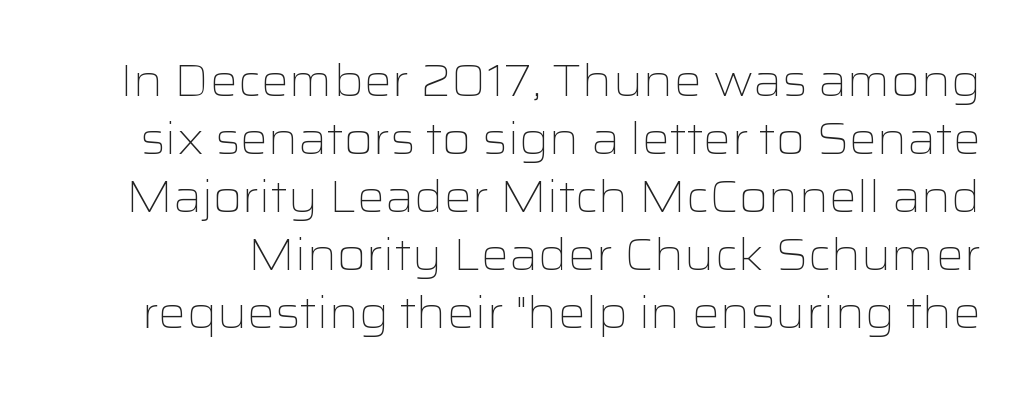
Q: Is the text bold? A: No.
Q: Is the text italic (slanted)? A: No, it is upright.
Q: Is the typeface a serif or a sans-serif typeface? A: Sans-serif.
Q: Is the text underlined? A: No.
Q: Is the spacing between letters normal or unusually wide? A: Normal.
Q: Is the spacing between lines tight, normal or loose? A: Normal.
Q: Width (condensed, normal, or wide)? A: Wide.
Q: Stroke contrast? A: Low.
Q: x-height? A: Medium.
Q: Monospaced? A: No.
